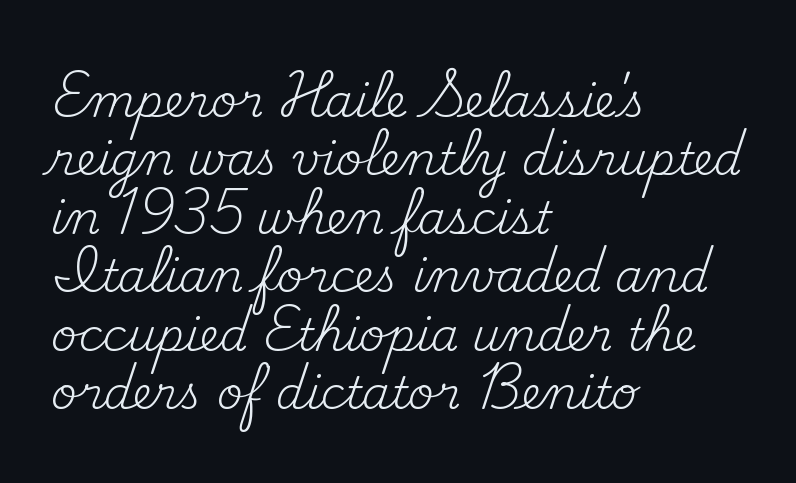
{"serif": "yes", "bold": "no", "weight": "regular", "width": "normal", "stroke_contrast": "medium", "x_height": "small", "monospaced": "no", "underline": "no", "align": "left", "line_spacing": "normal", "line_spacing_ratio": 1.3, "letter_spacing": "normal", "letter_spacing_em": 0.0, "glyph_px": 45}
